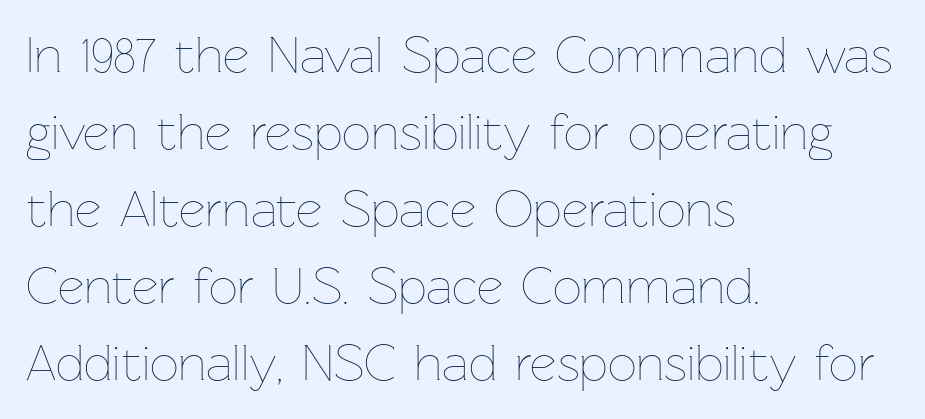
{"italic": "no", "bold": "no", "weight": "thin", "width": "normal", "stroke_contrast": "low", "x_height": "medium", "monospaced": "no", "underline": "no", "align": "left", "line_spacing": "normal", "line_spacing_ratio": 1.51, "letter_spacing": "normal", "letter_spacing_em": 0.0, "glyph_px": 51}
